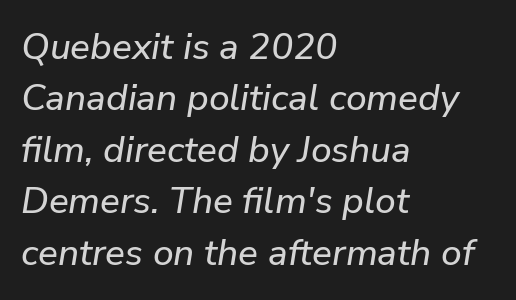
{"italic": "yes", "lean": "right", "slant_degrees": 9, "width": "normal", "stroke_contrast": "low", "x_height": "medium", "monospaced": "no", "underline": "no", "align": "left", "line_spacing": "normal", "line_spacing_ratio": 1.39, "letter_spacing": "normal", "letter_spacing_em": 0.0, "glyph_px": 37}
